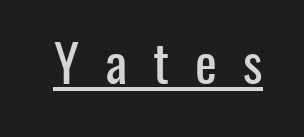
Q: Is the text italic (slanted)? A: No, it is upright.
Q: Is the typeface a serif or a sans-serif typeface? A: Sans-serif.
Q: Is the text underlined? A: Yes.
Q: Is the spacing between letters normal or unusually wide? A: Unusually wide.
Q: Width (condensed, normal, or wide)? A: Condensed.
Q: Stroke contrast? A: Low.
Q: x-height? A: Medium.
Q: Monospaced? A: No.
